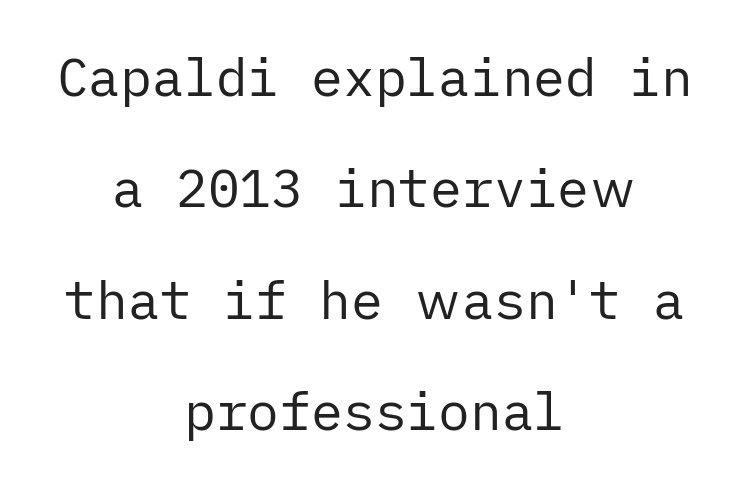
Compared with typical body copy, the letter spacing here is the same. Posture: straight, roman, zero tilt. Check under the words: just untouched page. In CSS terms this would be text-align: center.
